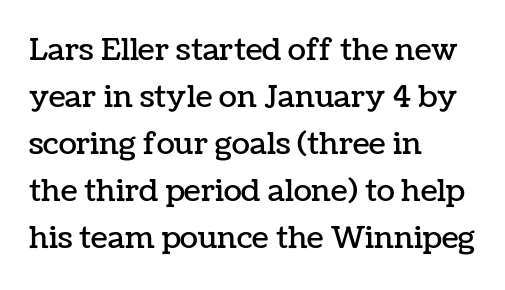
{"italic": "no", "width": "normal", "stroke_contrast": "low", "x_height": "medium", "monospaced": "no", "underline": "no", "align": "left", "line_spacing": "normal", "line_spacing_ratio": 1.57, "letter_spacing": "normal", "letter_spacing_em": 0.0, "glyph_px": 30}
